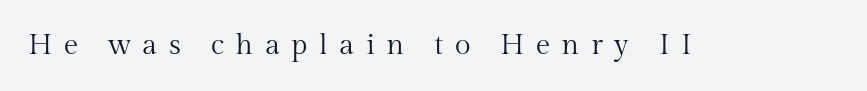
Q: Is the text bold? A: No.
Q: Is the text italic (slanted)? A: No, it is upright.
Q: Is the typeface a serif or a sans-serif typeface? A: Serif.
Q: Is the text underlined? A: No.
Q: Is the spacing between letters normal or unusually wide? A: Unusually wide.
Q: Width (condensed, normal, or wide)? A: Normal.
Q: Stroke contrast? A: Medium.
Q: x-height? A: Medium.
Q: Monospaced? A: No.
